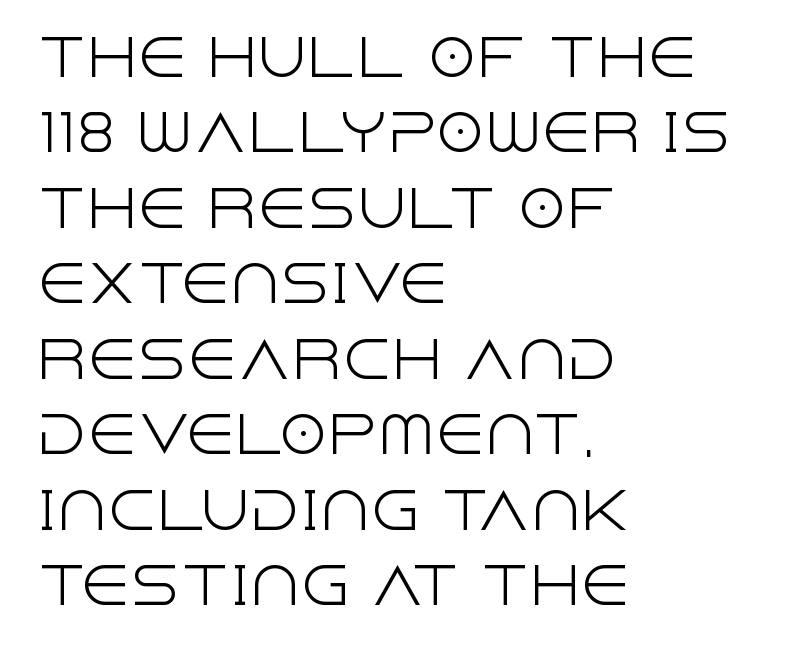
The image shows 50 px light sans-serif type, upright; set left-aligned, normal line spacing (1.51x), normal letter spacing, not underlined; a large x-height.
